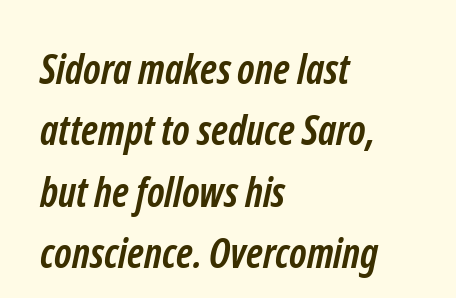
Q: Is the text bold? A: Yes.
Q: Is the typeface a serif or a sans-serif typeface? A: Sans-serif.
Q: Is the text underlined? A: No.
Q: How is the paragraph aligned? A: Left-aligned.
Q: Is the spacing between letters normal or unusually wide? A: Normal.
Q: Is the spacing between lines tight, normal or loose? A: Normal.
Q: Width (condensed, normal, or wide)? A: Condensed.
Q: Stroke contrast? A: Low.
Q: x-height? A: Medium.
Q: Monospaced? A: No.
